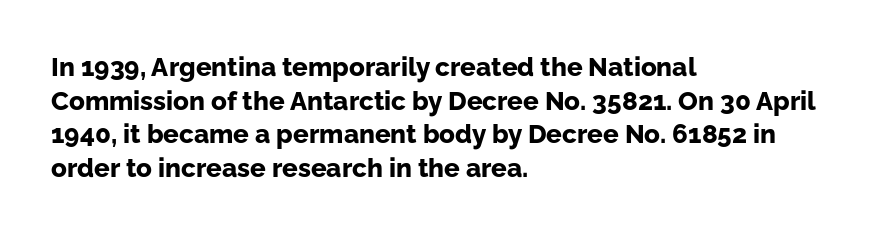
Q: Is the text bold? A: Yes.
Q: Is the text italic (slanted)? A: No, it is upright.
Q: Is the text underlined? A: No.
Q: How is the paragraph aligned? A: Left-aligned.
Q: Is the spacing between letters normal or unusually wide? A: Normal.
Q: Is the spacing between lines tight, normal or loose? A: Normal.
